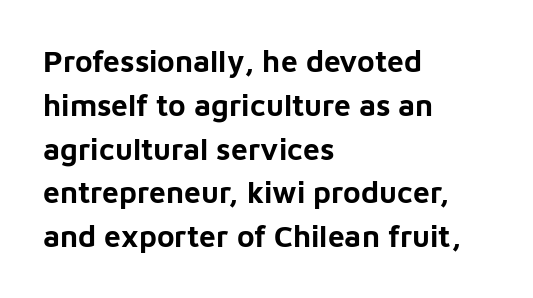
{"serif": "no", "italic": "no", "bold": "yes", "weight": "bold", "width": "normal", "stroke_contrast": "low", "x_height": "medium", "monospaced": "no", "underline": "no", "align": "left", "line_spacing": "normal", "line_spacing_ratio": 1.46, "letter_spacing": "normal", "letter_spacing_em": 0.0, "glyph_px": 30}
